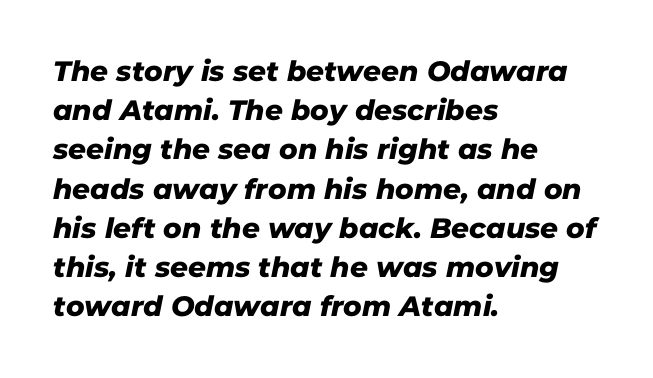
{"serif": "no", "width": "normal", "stroke_contrast": "low", "x_height": "medium", "monospaced": "no", "underline": "no", "align": "left", "line_spacing": "normal", "line_spacing_ratio": 1.4, "letter_spacing": "normal", "letter_spacing_em": 0.0, "glyph_px": 28}
